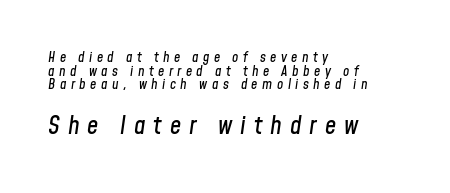
These lines stack with their left ends in a neat column. Bare-footed words on every line. The following chunk of copy outweighs the initial chunk in type size. The horizontal fit of the characters is loose and conspicuously gappy. Tightly led — the rows are bunched.
